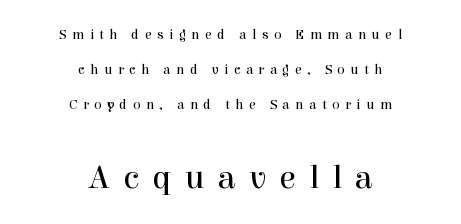
Q: Is the text bold? A: No.
Q: Is the text italic (slanted)? A: No, it is upright.
Q: Is the typeface a serif or a sans-serif typeface? A: Serif.
Q: Is the text underlined? A: No.
Q: How is the paragraph aligned? A: Centered.
Q: Is the spacing between letters normal or unusually wide? A: Unusually wide.
Q: Is the spacing between lines tight, normal or loose? A: Loose.
Q: Which block of text is set in a larger size, the first (top) or the second (bottom)? A: The second (bottom) one.
Q: Width (condensed, normal, or wide)? A: Normal.
Q: x-height? A: Medium.
Q: Monospaced? A: No.
